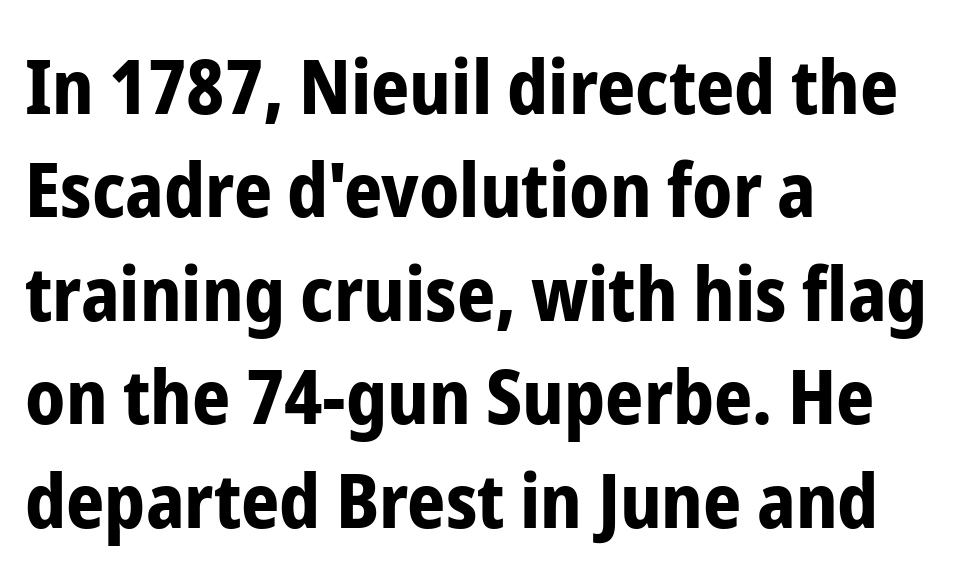
Each new line begins a customary step beneath the previous one. One-word summary of the alignment: left. Descenders are the only things crossing below the line. This sample has the flowing, uneven cadence of proportional lettering.
